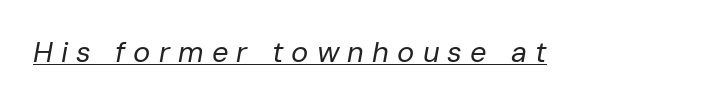
The image shows 29 px regular-weight type, italic (leaning right); set unusually wide letter spacing (+0.28 em), underlined; low stroke contrast and a medium x-height.
